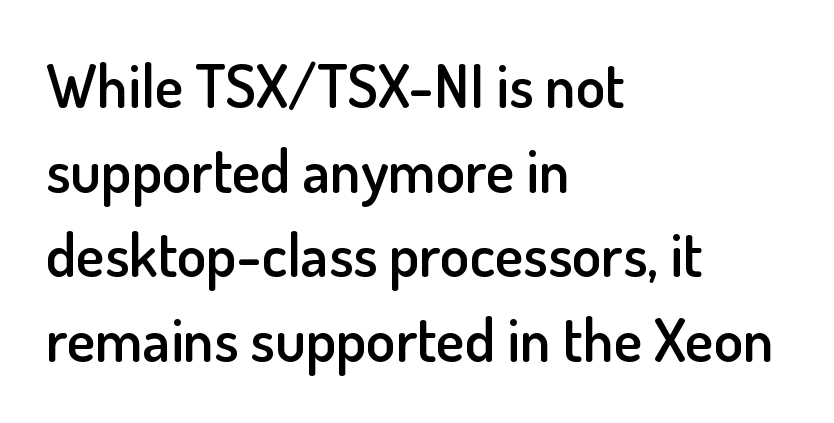
Q: Is the text bold? A: Semi-bold.
Q: Is the text italic (slanted)? A: No, it is upright.
Q: Is the typeface a serif or a sans-serif typeface? A: Sans-serif.
Q: Is the text underlined? A: No.
Q: How is the paragraph aligned? A: Left-aligned.
Q: Is the spacing between letters normal or unusually wide? A: Normal.
Q: Is the spacing between lines tight, normal or loose? A: Normal.
Q: Width (condensed, normal, or wide)? A: Normal.
Q: Stroke contrast? A: Low.
Q: x-height? A: Small.
Q: Monospaced? A: No.
